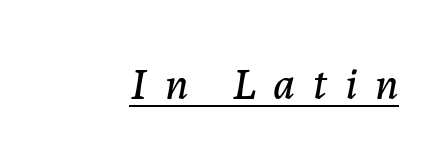
Q: Is the text italic (slanted)? A: Yes, it leans right by about 7 degrees.
Q: Is the text underlined? A: Yes.
Q: Is the spacing between letters normal or unusually wide? A: Unusually wide.
Q: Width (condensed, normal, or wide)? A: Normal.
Q: Stroke contrast? A: Low.
Q: x-height? A: Medium.
Q: Monospaced? A: No.
